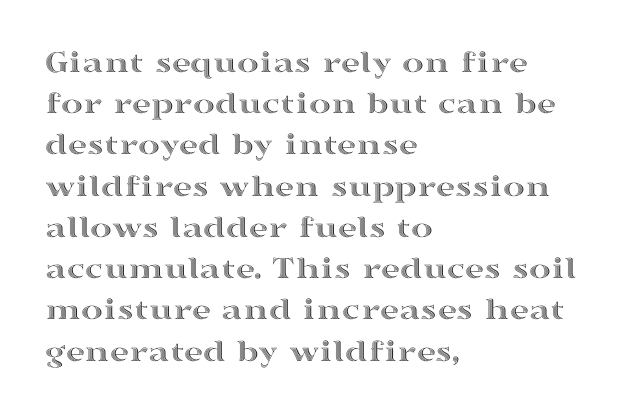
A clean baseline with only descenders dipping below it. This is roman type, the default non-slanted kind. Whoever set this chose a conventional vertical rhythm. Horizontally, the lines are justified to the leading edge only.
